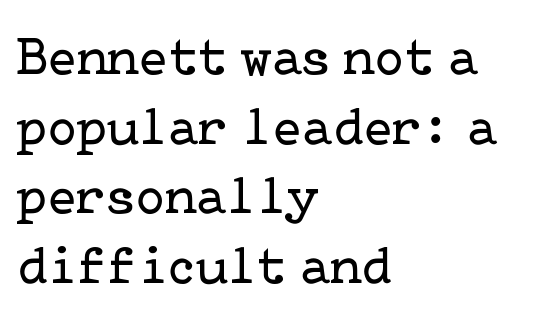
The image shows 54 px regular-weight serif type, upright; set left-aligned, normal line spacing (1.29x), normal letter spacing, not underlined; low stroke contrast and a medium x-height.
